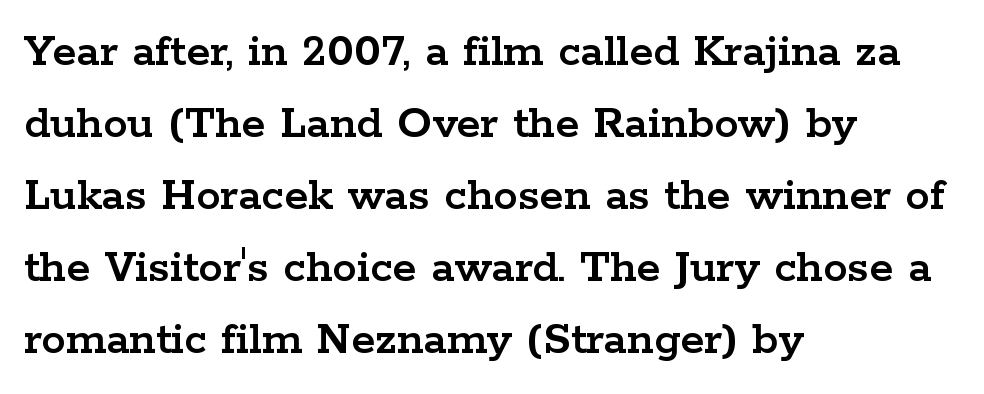
{"serif": "yes", "italic": "no", "width": "wide", "stroke_contrast": "low", "x_height": "medium", "monospaced": "no", "underline": "no", "align": "left", "line_spacing": "normal", "line_spacing_ratio": 1.47, "letter_spacing": "normal", "letter_spacing_em": 0.0, "glyph_px": 49}
